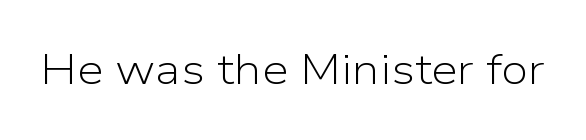
The image shows 43 px light sans-serif type, upright; set normal letter spacing, not underlined; low stroke contrast and a medium x-height.
